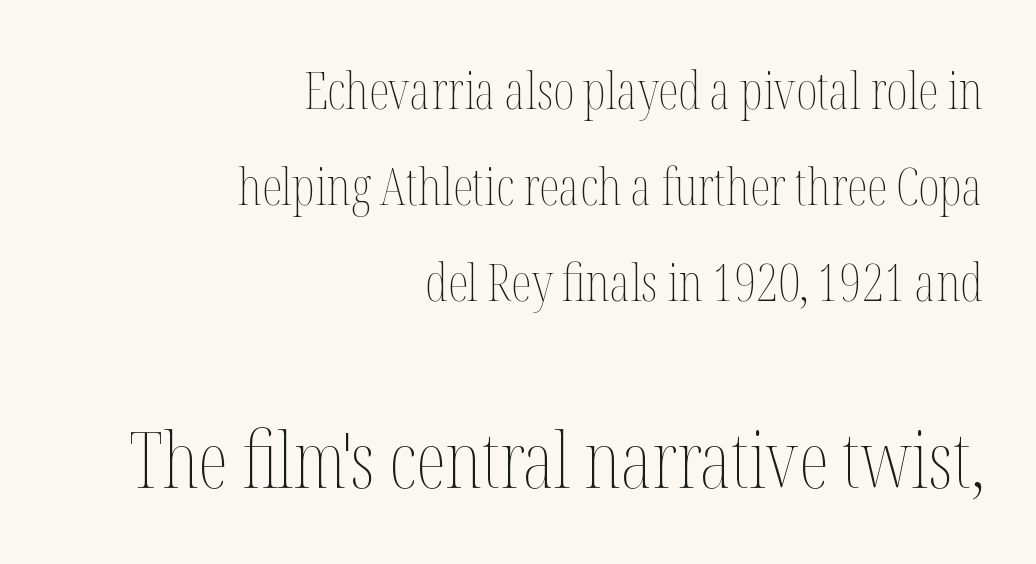
Q: Is the text bold? A: No.
Q: Is the text italic (slanted)? A: No, it is upright.
Q: Is the text underlined? A: No.
Q: How is the paragraph aligned? A: Right-aligned.
Q: Is the spacing between letters normal or unusually wide? A: Normal.
Q: Which block of text is set in a larger size, the first (top) or the second (bottom)? A: The second (bottom) one.
Q: Width (condensed, normal, or wide)? A: Condensed.
Q: Stroke contrast? A: Medium.
Q: x-height? A: Medium.
Q: Monospaced? A: No.
